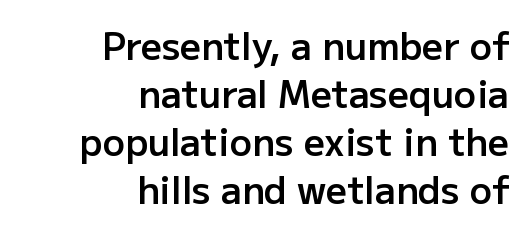
{"serif": "no", "italic": "no", "bold": "semi", "weight": "semibold", "width": "normal", "stroke_contrast": "low", "x_height": "medium", "monospaced": "no", "underline": "no", "align": "right", "line_spacing": "normal", "line_spacing_ratio": 1.3, "letter_spacing": "normal", "letter_spacing_em": 0.0, "glyph_px": 37}
